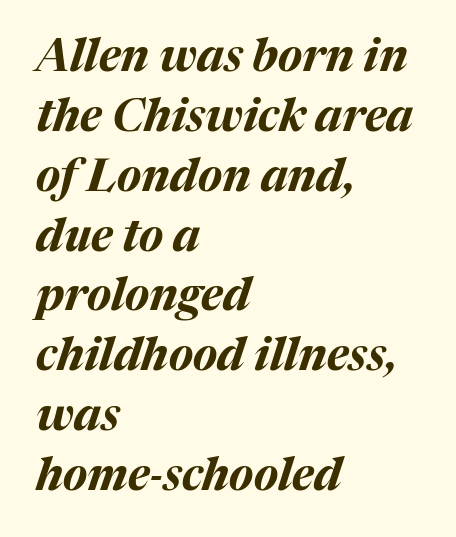
{"italic": "yes", "lean": "right", "slant_degrees": 17, "bold": "yes", "weight": "bold", "width": "normal", "stroke_contrast": "medium", "x_height": "medium", "monospaced": "no", "underline": "no", "align": "left", "line_spacing": "normal", "line_spacing_ratio": 1.33, "letter_spacing": "normal", "letter_spacing_em": 0.0, "glyph_px": 45}
